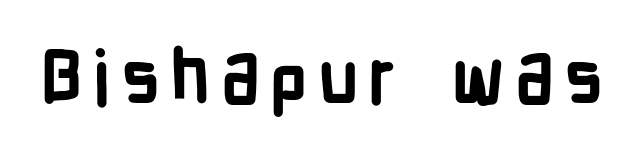
{"serif": "no", "italic": "no", "bold": "yes", "weight": "semibold", "width": "condensed", "stroke_contrast": "low", "x_height": "medium", "monospaced": "no", "underline": "no", "glyph_px": 74}
